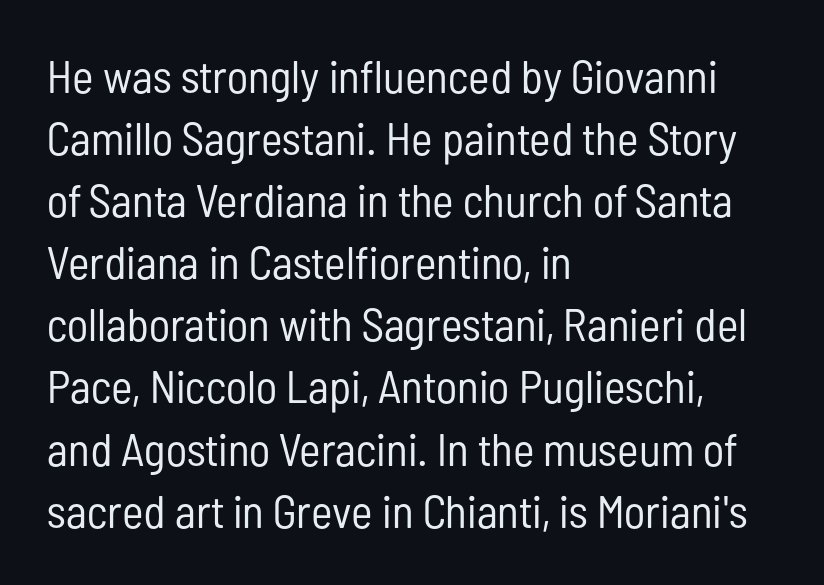
Alignment: flush left. These lines are rendered in a variable-pitch font. Letterform terminals end flat and unadorned throughout the passage. The passage shown stacks its lines at a standard gap.
